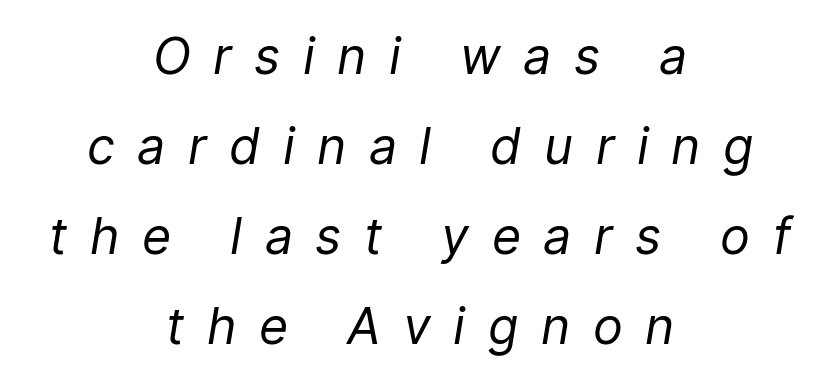
No letter is thick-stroked: the sample isn't bold. The letters are slanted; this is an italic face. Nobody drew a line under any word here. Does the copy run flush right? No — it is centered line by line. Proportional: the letters do not fall into vertical columns.
